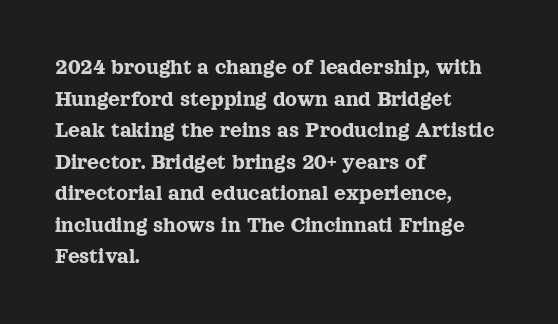
The letterforms sit shoulder to shoulder at normal distance. The paragraph has a hard left edge and a soft right edge. A clean baseline with only descenders dipping below it. No italicization has been applied; the sample stays upright.
